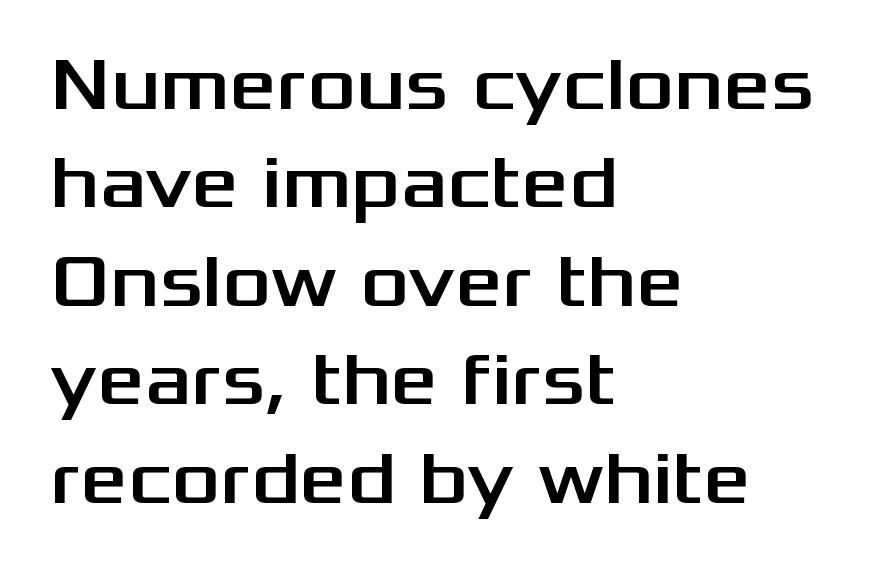
The image shows 74 px wide sans-serif type, upright; set left-aligned, normal line spacing (1.33x), normal letter spacing, not underlined; medium stroke contrast and a medium x-height.
